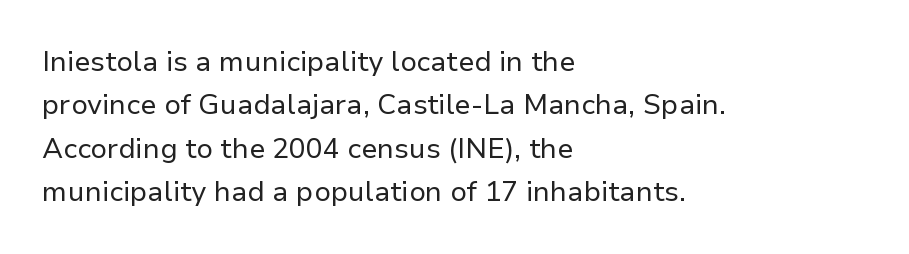
{"serif": "no", "italic": "no", "bold": "no", "weight": "regular", "width": "normal", "stroke_contrast": "low", "x_height": "medium", "monospaced": "no", "underline": "no", "align": "left", "line_spacing": "normal", "line_spacing_ratio": 1.55, "letter_spacing": "normal", "letter_spacing_em": 0.0, "glyph_px": 28}
